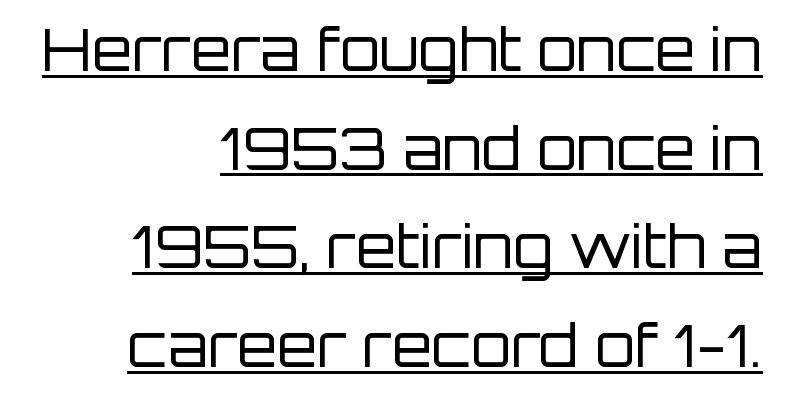
Q: Is the text bold? A: No.
Q: Is the text italic (slanted)? A: No, it is upright.
Q: Is the typeface a serif or a sans-serif typeface? A: Sans-serif.
Q: Is the text underlined? A: Yes.
Q: How is the paragraph aligned? A: Right-aligned.
Q: Is the spacing between letters normal or unusually wide? A: Normal.
Q: Is the spacing between lines tight, normal or loose? A: Normal.
Q: Width (condensed, normal, or wide)? A: Normal.
Q: Stroke contrast? A: Low.
Q: x-height? A: Large.
Q: Monospaced? A: No.
